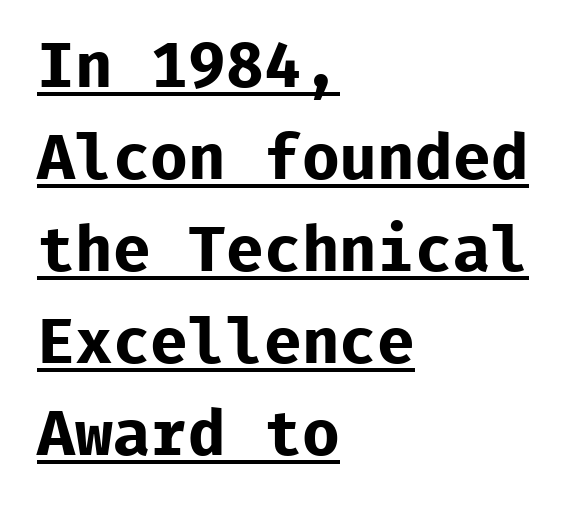
The image shows 63 px bold sans-serif type, upright, monospaced; set left-aligned, normal line spacing (1.46x), normal letter spacing, underlined; low stroke contrast and a medium x-height.
